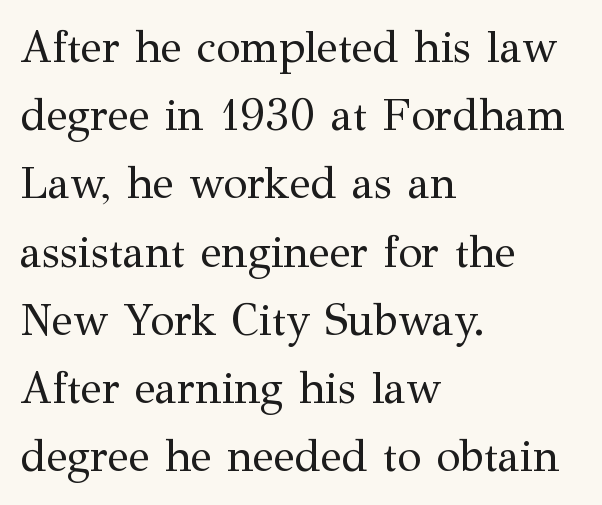
{"serif": "yes", "italic": "no", "bold": "no", "weight": "regular", "width": "normal", "stroke_contrast": "medium", "x_height": "medium", "monospaced": "no", "underline": "no", "align": "left", "line_spacing": "normal", "line_spacing_ratio": 1.55, "letter_spacing": "normal", "letter_spacing_em": 0.0, "glyph_px": 44}
